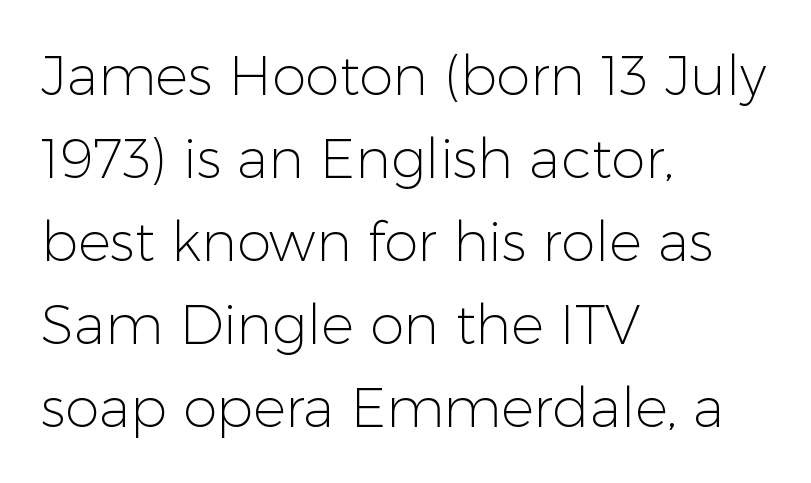
{"serif": "no", "italic": "no", "bold": "no", "weight": "light", "width": "normal", "stroke_contrast": "low", "x_height": "medium", "monospaced": "no", "underline": "no", "align": "left", "line_spacing": "normal", "line_spacing_ratio": 1.51, "letter_spacing": "normal", "letter_spacing_em": 0.0, "glyph_px": 55}
